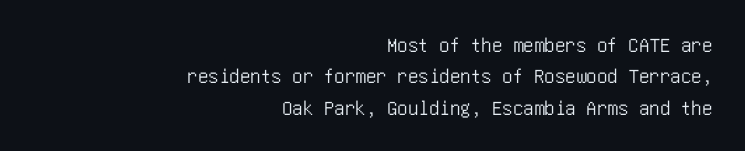
Only glyphs here, with clear space below each row. The axis of the letterforms is exactly vertical. A flush-right, rag-left setting is used for this passage. The letterforms sit shoulder to shoulder at normal distance.
